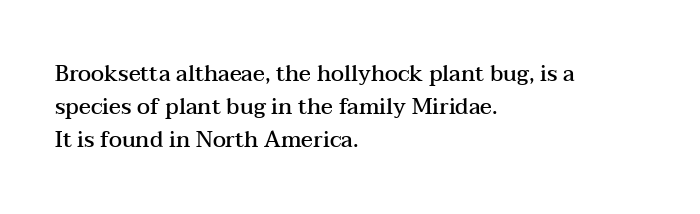
The image shows 22 px text type, upright; set left-aligned, normal line spacing (1.5x), normal letter spacing, not underlined.
